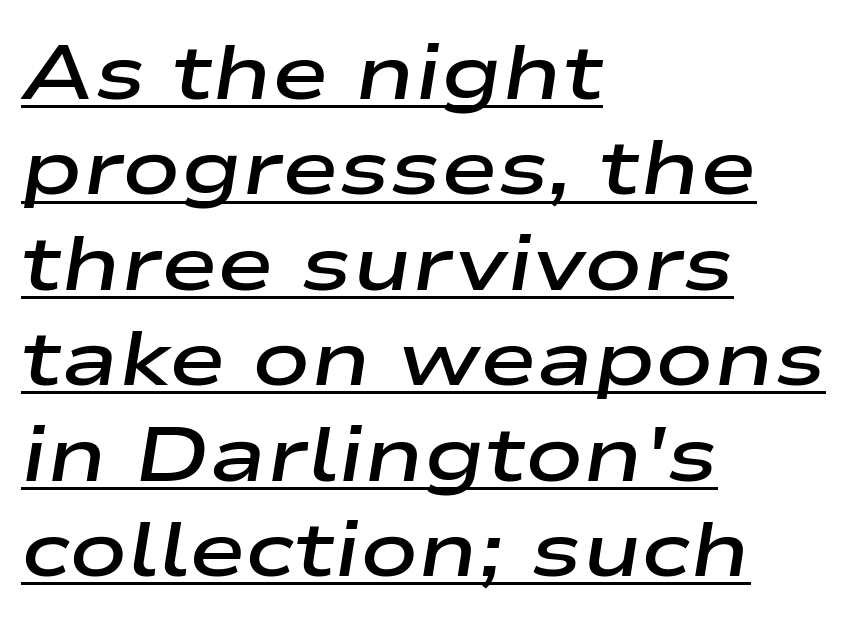
Q: Is the text bold? A: Semi-bold.
Q: Is the text italic (slanted)? A: Yes, it leans right by about 9 degrees.
Q: Is the text underlined? A: Yes.
Q: How is the paragraph aligned? A: Left-aligned.
Q: Is the spacing between letters normal or unusually wide? A: Normal.
Q: Width (condensed, normal, or wide)? A: Wide.
Q: Stroke contrast? A: Low.
Q: x-height? A: Medium.
Q: Monospaced? A: No.
